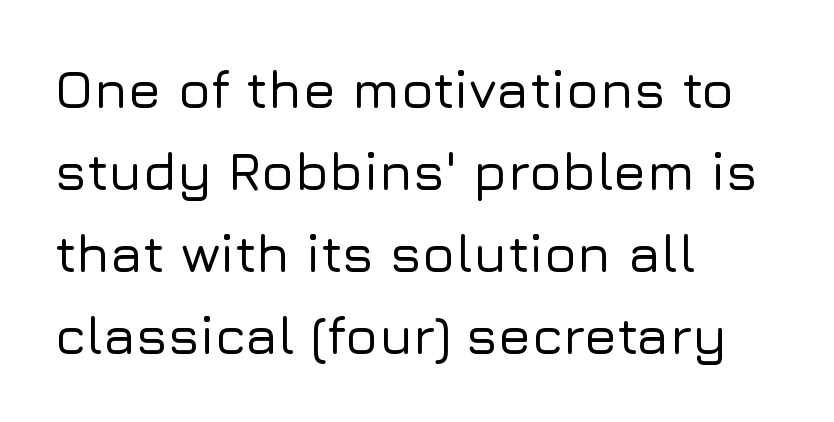
{"serif": "no", "italic": "no", "width": "normal", "stroke_contrast": "low", "x_height": "medium", "monospaced": "no", "underline": "no", "align": "left", "line_spacing": "normal", "line_spacing_ratio": 1.52, "letter_spacing": "normal", "letter_spacing_em": 0.0, "glyph_px": 54}
